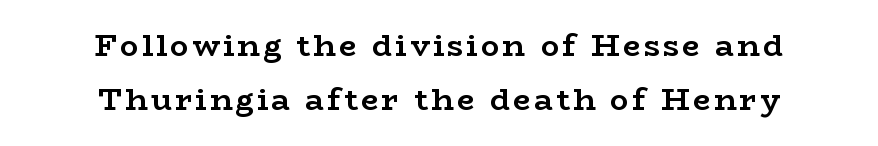
{"serif": "yes", "italic": "no", "bold": "yes", "weight": "semibold", "width": "wide", "stroke_contrast": "low", "x_height": "medium", "monospaced": "no", "underline": "no", "align": "center", "line_spacing_ratio": 1.75, "glyph_px": 31}
